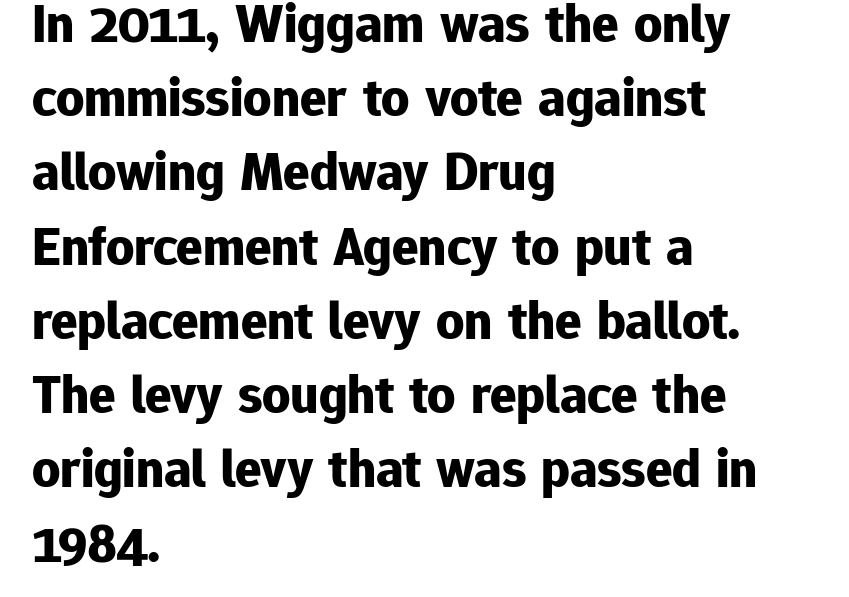
{"serif": "no", "italic": "no", "bold": "yes", "weight": "bold", "width": "normal", "stroke_contrast": "low", "x_height": "medium", "monospaced": "no", "underline": "no", "align": "left", "line_spacing": "normal", "line_spacing_ratio": 1.35, "letter_spacing": "normal", "letter_spacing_em": 0.0, "glyph_px": 55}
